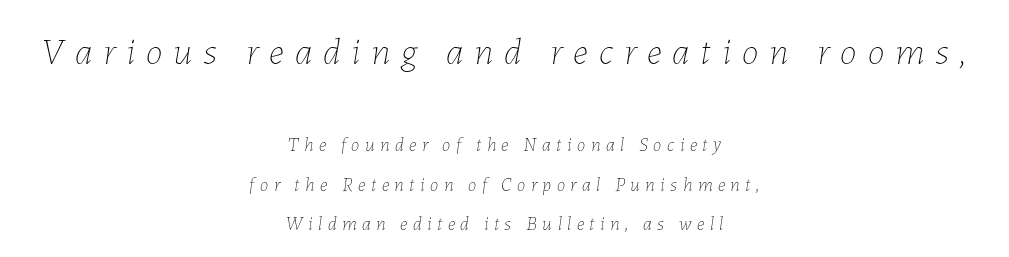
The image shows 38 px thin type, italic (leaning right); set centered, loose line spacing (2.08x), unusually wide letter spacing (+0.29 em), not underlined; the first (top) block is 2.0x larger; low stroke contrast and a medium x-height.
